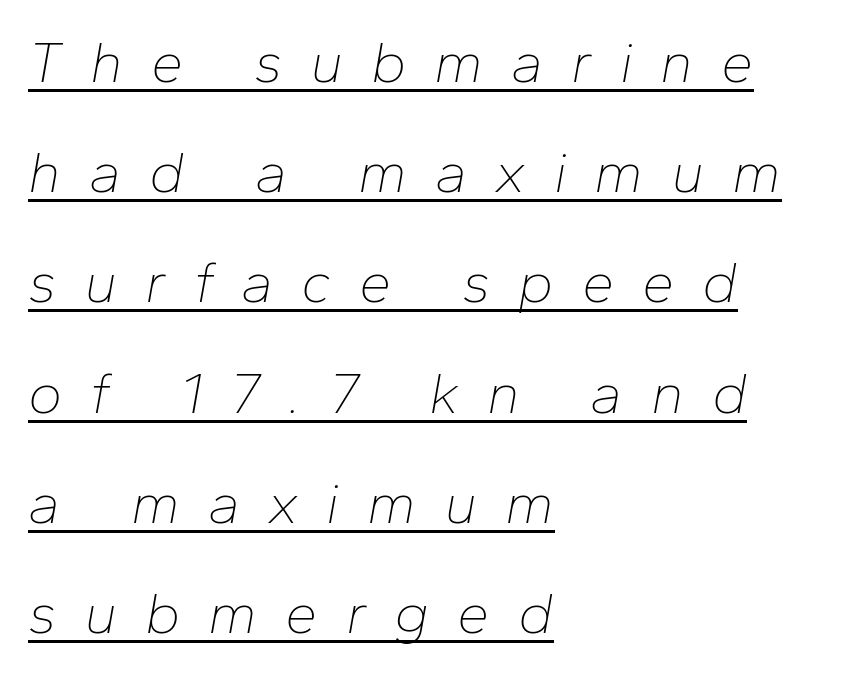
Q: Is the text bold? A: No.
Q: Is the text italic (slanted)? A: Yes, it leans right by about 10 degrees.
Q: Is the text underlined? A: Yes.
Q: How is the paragraph aligned? A: Left-aligned.
Q: Is the spacing between letters normal or unusually wide? A: Unusually wide.
Q: Is the spacing between lines tight, normal or loose? A: Loose.
Q: Width (condensed, normal, or wide)? A: Normal.
Q: Stroke contrast? A: Low.
Q: x-height? A: Medium.
Q: Monospaced? A: No.
